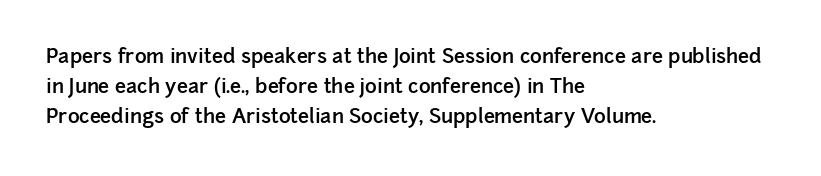
The image shows 20 px text type, upright; set left-aligned, normal line spacing (1.51x), normal letter spacing, not underlined.
